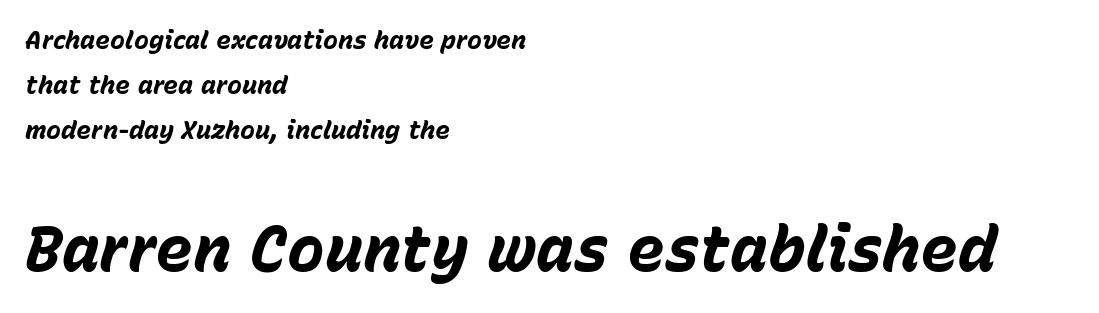
Looking at the ascenders, they clearly lean. Short and long lines alike share a common starting point at left. A typesetter would call this proportional, since set widths differ per character. No word sits above an underline.
